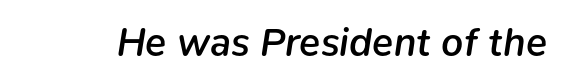
The face used here is rendered with its standard letterfit. Compared with ordinary roman type, these characters are visibly tilted. The letters advance in unequal steps, a hallmark of proportional type. Moderately thickened strokes mark this as semibold type. The gap between lines stays unmarked.
